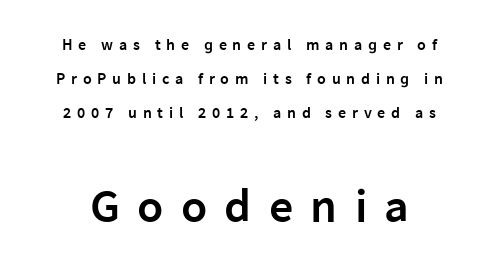
The image shows 48 px semibold sans-serif type, upright; set loose line spacing (2.11x), unusually wide letter spacing (+0.36 em), not underlined; the second (bottom) block is 3.0x larger; low stroke contrast and a medium x-height.
